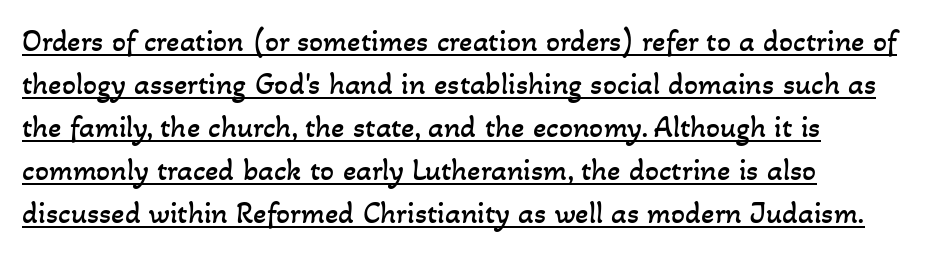
Spacing between characters is what you'd get straight out of the box. Here the designer chose a conventional face with non-uniform glyph widths. Each line starts at the same left margin while the right side varies. The glyphs are accompanied by a horizontal stroke just below them.
